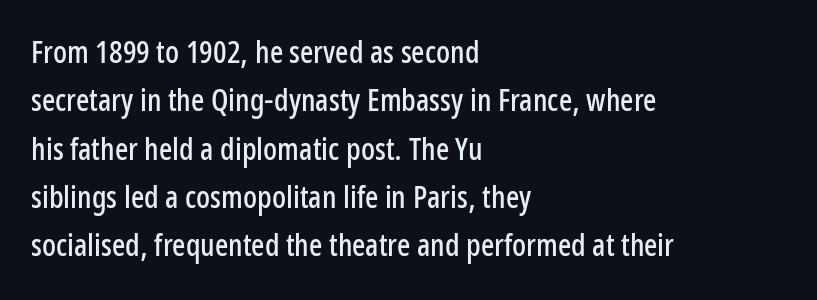
No extra tracking has been applied to these lines. Each letter keeps its own natural width here, so spacing adapts to shape. A normal amount of white space separates one row of letters from the next. The typesetter chose a ragged-right arrangement here. A typesetter would mark this as roman, not italic.
